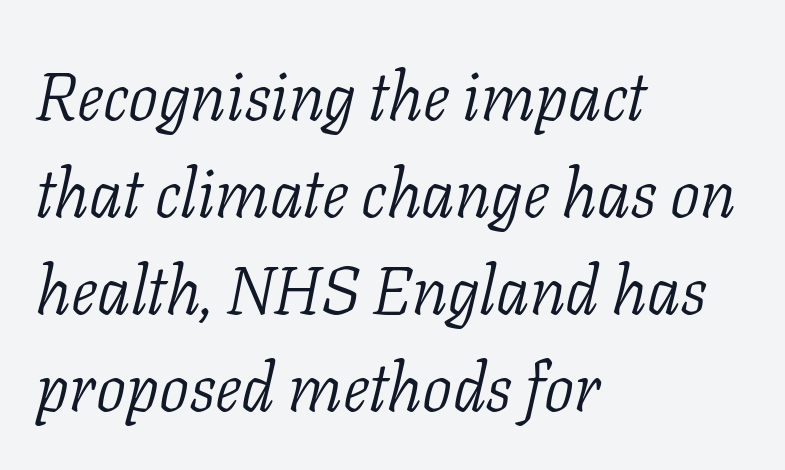
Q: Is the text bold? A: No.
Q: Is the text italic (slanted)? A: Yes, it leans right by about 11 degrees.
Q: Is the typeface a serif or a sans-serif typeface? A: Serif.
Q: Is the text underlined? A: No.
Q: How is the paragraph aligned? A: Left-aligned.
Q: Is the spacing between letters normal or unusually wide? A: Normal.
Q: Is the spacing between lines tight, normal or loose? A: Normal.
Q: Width (condensed, normal, or wide)? A: Normal.
Q: Stroke contrast? A: Low.
Q: x-height? A: Medium.
Q: Monospaced? A: No.
